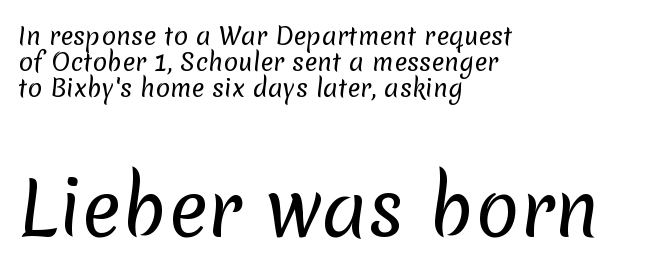
Q: Is the text bold? A: No.
Q: Is the typeface a serif or a sans-serif typeface? A: Sans-serif.
Q: Is the text underlined? A: No.
Q: How is the paragraph aligned? A: Left-aligned.
Q: Is the spacing between letters normal or unusually wide? A: Normal.
Q: Is the spacing between lines tight, normal or loose? A: Tight.
Q: Which block of text is set in a larger size, the first (top) or the second (bottom)? A: The second (bottom) one.
Q: Width (condensed, normal, or wide)? A: Normal.
Q: Stroke contrast? A: Low.
Q: x-height? A: Medium.
Q: Monospaced? A: No.
